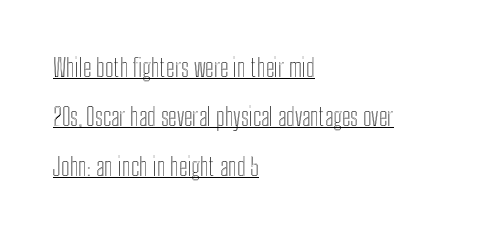
The image shows 24 px text type, upright; set left-aligned, loose line spacing (2.06x), normal letter spacing, underlined.
